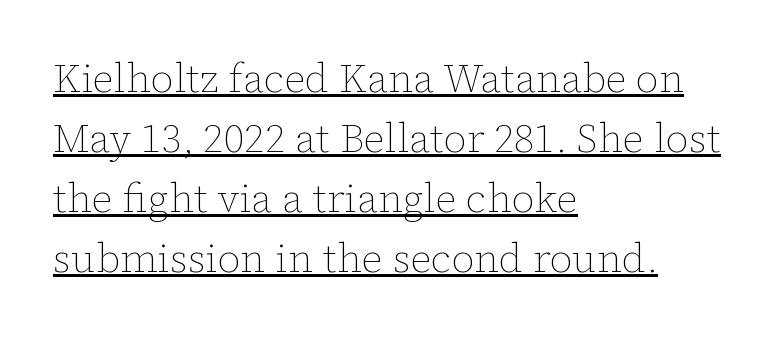
Q: Is the text bold? A: No.
Q: Is the text italic (slanted)? A: No, it is upright.
Q: Is the text underlined? A: Yes.
Q: How is the paragraph aligned? A: Left-aligned.
Q: Is the spacing between letters normal or unusually wide? A: Normal.
Q: Is the spacing between lines tight, normal or loose? A: Normal.
Q: Width (condensed, normal, or wide)? A: Normal.
Q: Stroke contrast? A: Low.
Q: x-height? A: Medium.
Q: Monospaced? A: No.
